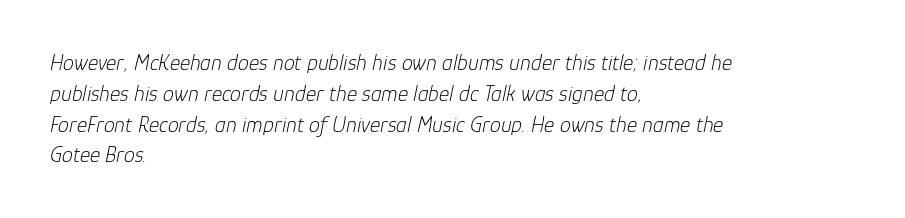
{"italic": "yes", "lean": "right", "slant_degrees": 12, "bold": "no", "underline": "no", "align": "left", "line_spacing": "normal", "line_spacing_ratio": 1.4, "letter_spacing": "normal", "letter_spacing_em": 0.0, "glyph_px": 22}
